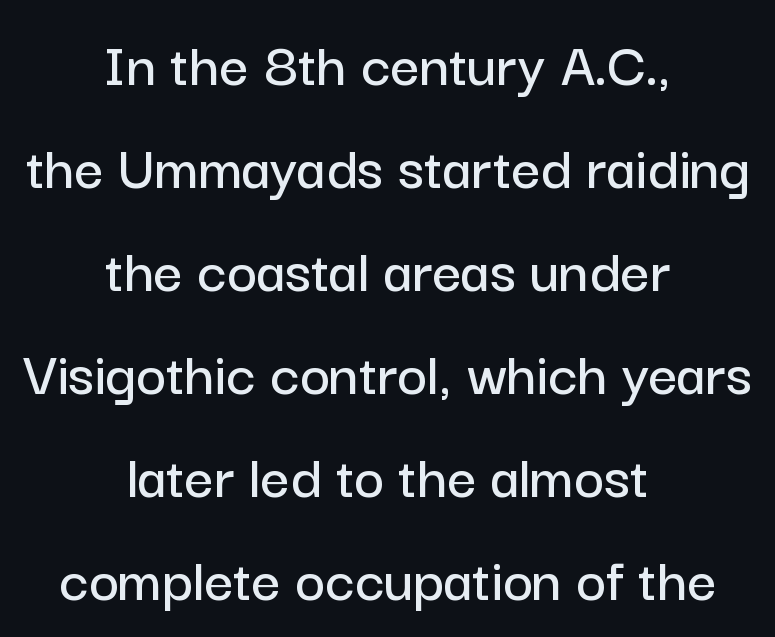
{"serif": "no", "italic": "no", "width": "normal", "stroke_contrast": "low", "x_height": "medium", "monospaced": "no", "underline": "no", "align": "center", "line_spacing": "normal", "line_spacing_ratio": 1.61, "letter_spacing": "normal", "letter_spacing_em": 0.0, "glyph_px": 64}
